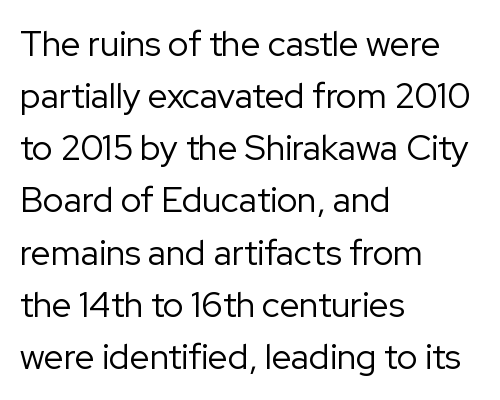
Q: Is the text bold? A: No.
Q: Is the text italic (slanted)? A: No, it is upright.
Q: Is the typeface a serif or a sans-serif typeface? A: Sans-serif.
Q: Is the text underlined? A: No.
Q: How is the paragraph aligned? A: Left-aligned.
Q: Is the spacing between letters normal or unusually wide? A: Normal.
Q: Is the spacing between lines tight, normal or loose? A: Normal.
Q: Width (condensed, normal, or wide)? A: Normal.
Q: Stroke contrast? A: Low.
Q: x-height? A: Medium.
Q: Monospaced? A: No.
